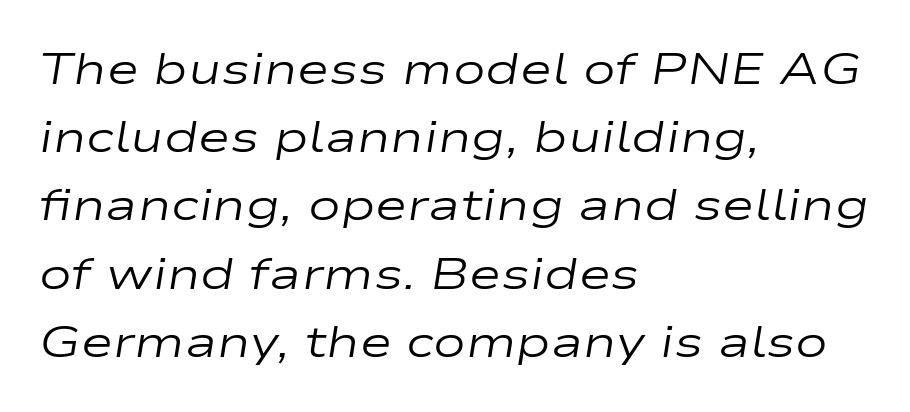
The setting favours the left margin, as ordinary paragraphs usually do. The letters look calm and open, with moderate or lighter stems. The line texture is even and compact thanks to regular tracking. Each letter keeps its own natural width here, so spacing adapts to shape.
